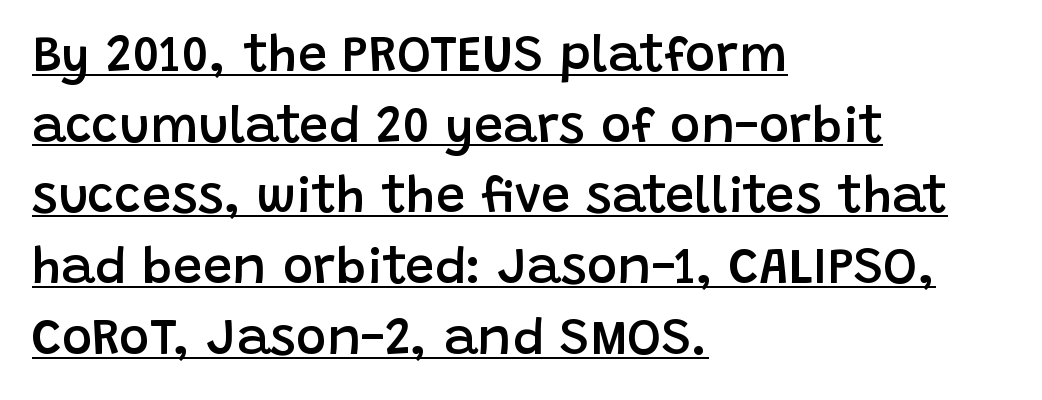
The image shows 52 px semibold sans-serif type, upright; set left-aligned, normal line spacing (1.36x), normal letter spacing, underlined; low stroke contrast and a large x-height.
